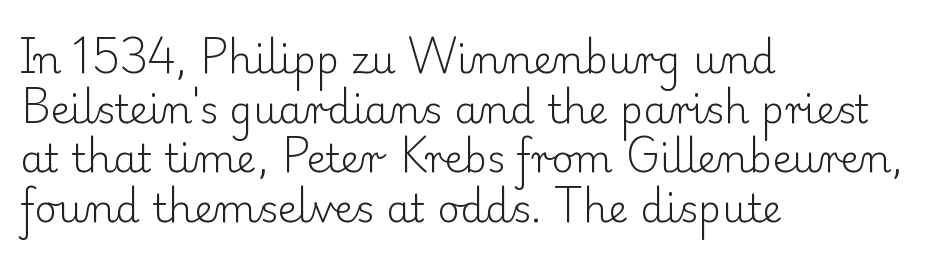
The image shows 39 px light type, upright; set left-aligned, normal line spacing (1.27x), normal letter spacing, not underlined; low stroke contrast and a small x-height.
